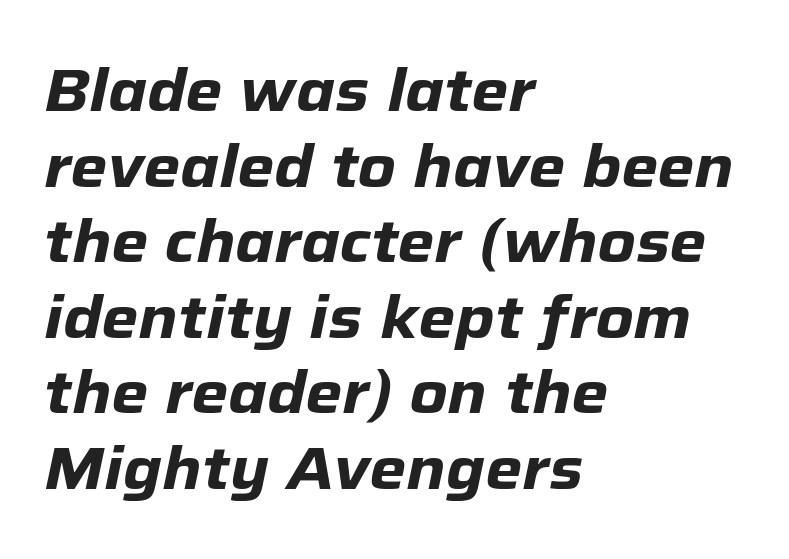
Evenly set lines give the paragraph a standard silhouette. The face used here is proportionally spaced, like ordinary book or web type. The text block is weighted toward the left margin, trailing off unevenly rightward. Compared with an ordinary text face, these strokes are far heavier — a full bold. The space beneath each line is pristine and unruled.
